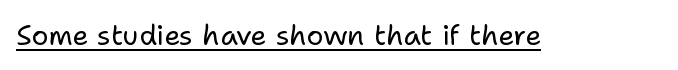
The rendering keeps characters at their native spacing. Is the stroke heavy? The answer is a plain regular-or-lighter. Ascenders rise straight up at ninety degrees. Honestly, the underline is the first thing you notice here.
